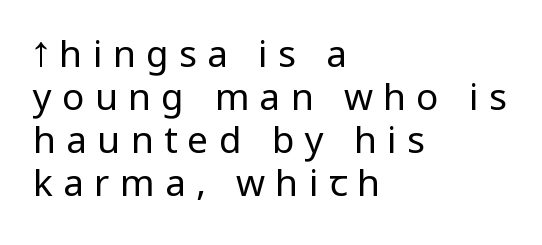
The weight tops out at a normal text grade. The gaps between neighbouring characters are conspicuously large. Check under the words: just untouched page. Type style note: lacks serifs. Left-aligned paragraph, ragged on the right.
